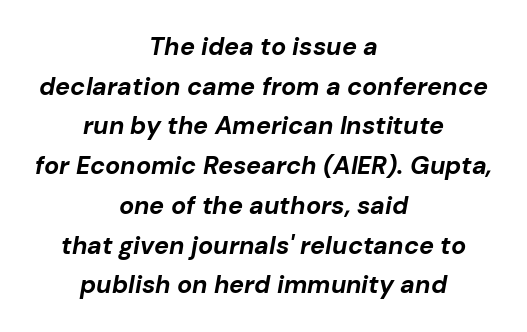
Interline gaps are of average width in this sample. The foot of each line stays bare and open. This rendering leaves character spacing at its baseline value. Horizontal alignment here is central, giving a formal, balanced look. Looking at the ascenders, they clearly lean.
